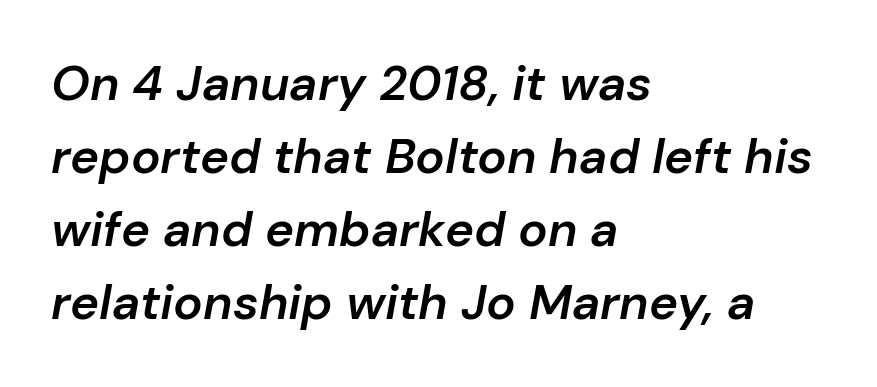
Q: Is the text bold? A: Semi-bold.
Q: Is the text italic (slanted)? A: Yes, it leans right by about 10 degrees.
Q: Is the text underlined? A: No.
Q: How is the paragraph aligned? A: Left-aligned.
Q: Is the spacing between letters normal or unusually wide? A: Normal.
Q: Is the spacing between lines tight, normal or loose? A: Normal.
Q: Width (condensed, normal, or wide)? A: Normal.
Q: Stroke contrast? A: Low.
Q: x-height? A: Medium.
Q: Monospaced? A: No.
